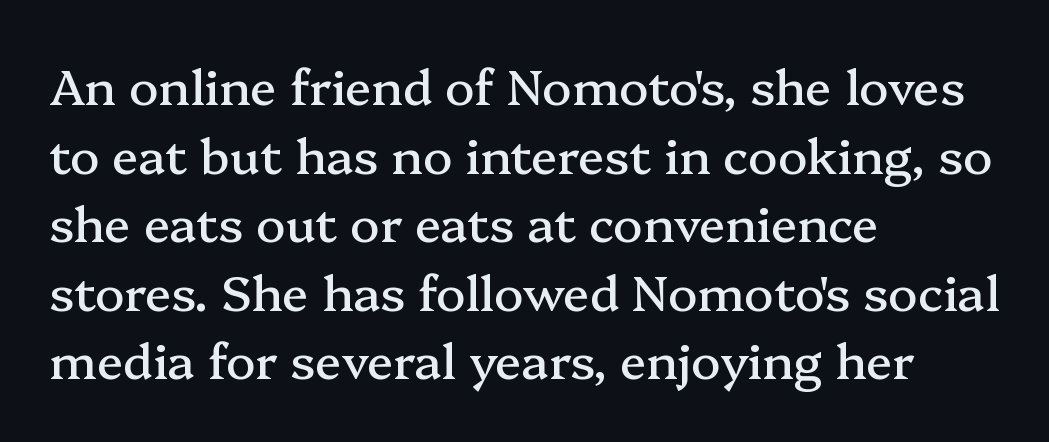
Here the designer chose a conventional face with non-uniform glyph widths. Does the type have serifs? Yes, each stem ends in a small foot. A typesetter would mark this as roman, not italic. Reading down the column, the eye jumps a familiar distance to each next line.
